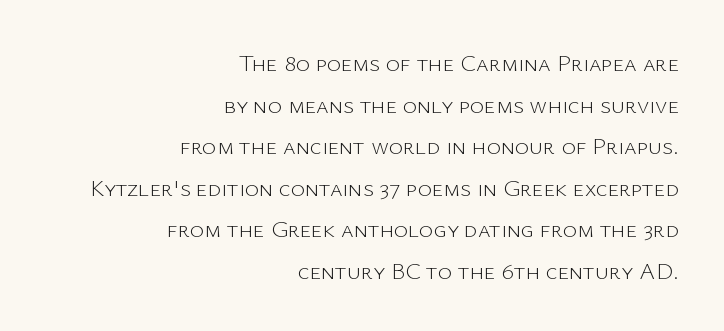
{"italic": "no", "bold": "no", "underline": "no", "align": "right", "line_spacing_ratio": 1.73, "letter_spacing": "normal", "letter_spacing_em": 0.0, "glyph_px": 24}
